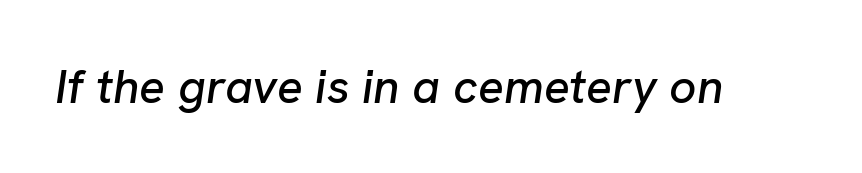
{"italic": "yes", "lean": "right", "slant_degrees": 8, "width": "normal", "stroke_contrast": "low", "x_height": "medium", "monospaced": "no", "underline": "no", "letter_spacing": "normal", "letter_spacing_em": 0.0, "glyph_px": 48}
